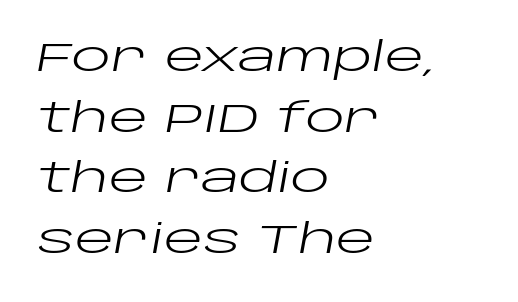
The image shows 41 px regular-weight, wide type, italic (leaning right); set left-aligned, normal line spacing (1.48x), normal letter spacing, not underlined; low stroke contrast and a large x-height.
